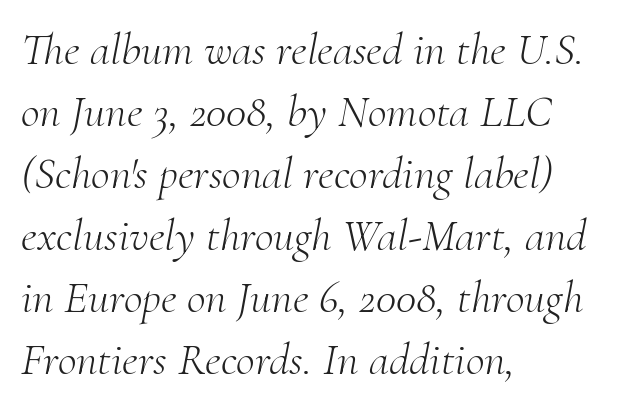
{"serif": "yes", "italic": "yes", "lean": "right", "slant_degrees": 10, "bold": "no", "weight": "light", "width": "normal", "stroke_contrast": "medium", "x_height": "small", "monospaced": "no", "underline": "no", "align": "left", "line_spacing": "normal", "line_spacing_ratio": 1.35, "letter_spacing": "normal", "letter_spacing_em": 0.0, "glyph_px": 46}
